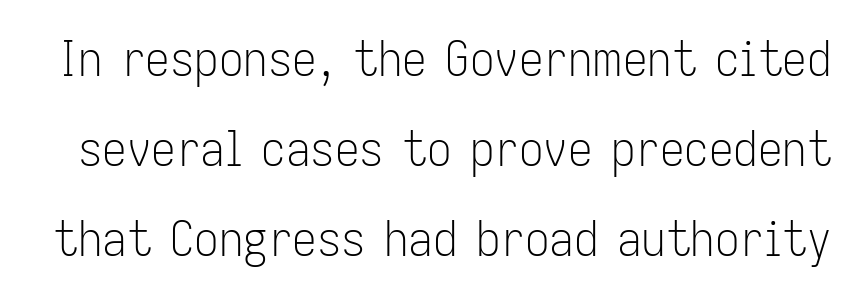
Q: Is the text bold? A: No.
Q: Is the text italic (slanted)? A: No, it is upright.
Q: Is the typeface a serif or a sans-serif typeface? A: Sans-serif.
Q: Is the text underlined? A: No.
Q: Is the spacing between letters normal or unusually wide? A: Normal.
Q: Width (condensed, normal, or wide)? A: Condensed.
Q: Stroke contrast? A: Low.
Q: x-height? A: Medium.
Q: Monospaced? A: No.
